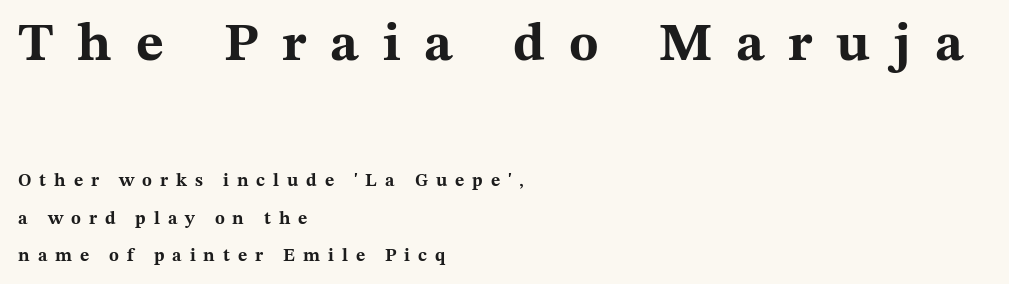
{"serif": "yes", "italic": "no", "bold": "yes", "weight": "bold", "width": "wide", "stroke_contrast": "medium", "x_height": "medium", "monospaced": "no", "underline": "no", "align": "left", "line_spacing": "loose", "line_spacing_ratio": 2.06, "letter_spacing": "wide", "letter_spacing_em": 0.44, "larger_block": "first", "size_ratio": 3.0, "glyph_px": 54}
